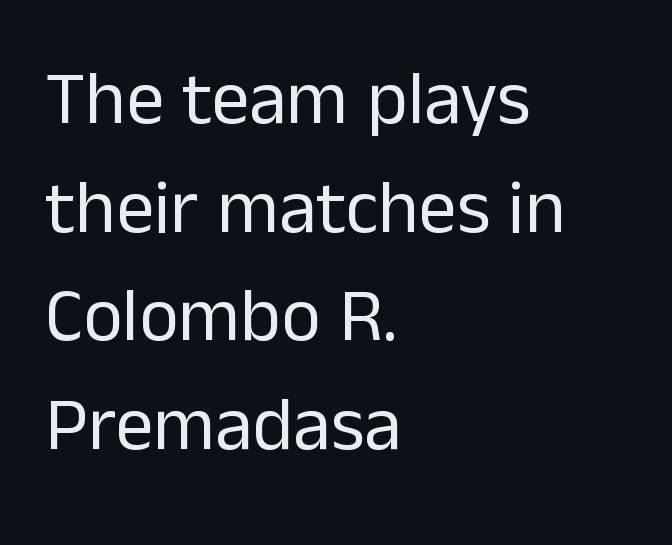
The letters advance in unequal steps, a hallmark of proportional type. Leading matches the norm, producing a regular column. The string is rendered with underlining switched off. Check where the strokes stop: nothing finishes them off — pure sans. Which margin do the lines hug? The left one — the right edge is uneven. Unlike italic type, these characters show no tilt at all.
